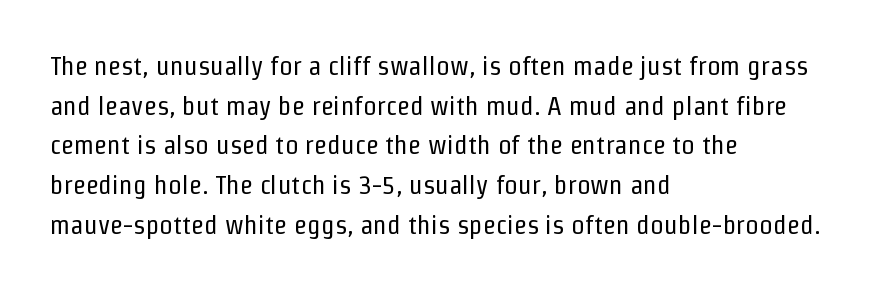
The image shows 27 px text type, upright; set left-aligned, normal line spacing (1.47x), normal letter spacing, not underlined.
